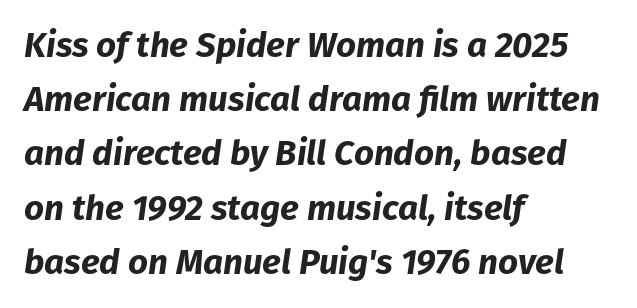
{"italic": "yes", "lean": "right", "slant_degrees": 8, "bold": "yes", "weight": "bold", "width": "normal", "stroke_contrast": "low", "x_height": "medium", "monospaced": "no", "underline": "no", "align": "left", "line_spacing": "normal", "line_spacing_ratio": 1.55, "letter_spacing": "normal", "letter_spacing_em": 0.0, "glyph_px": 35}
